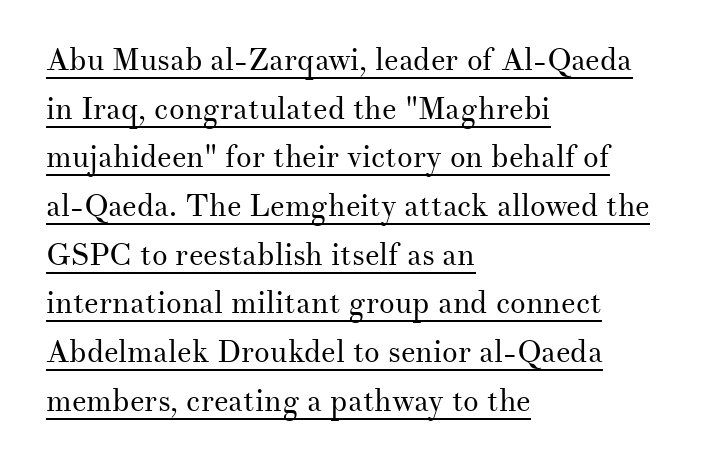
Q: Is the text bold? A: No.
Q: Is the text italic (slanted)? A: No, it is upright.
Q: Is the typeface a serif or a sans-serif typeface? A: Serif.
Q: Is the text underlined? A: Yes.
Q: How is the paragraph aligned? A: Left-aligned.
Q: Is the spacing between letters normal or unusually wide? A: Normal.
Q: Is the spacing between lines tight, normal or loose? A: Normal.
Q: Width (condensed, normal, or wide)? A: Normal.
Q: Stroke contrast? A: Medium.
Q: x-height? A: Small.
Q: Monospaced? A: No.
